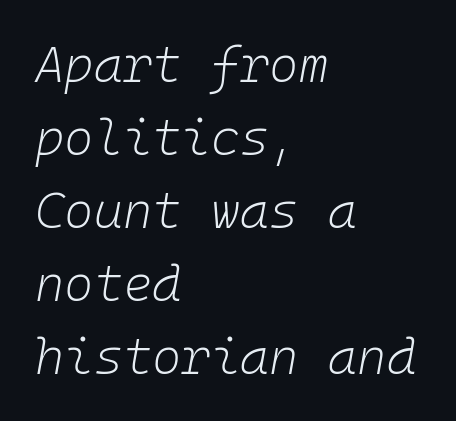
Honestly, there is no underline to notice here at all. In CSS terms this would be text-align: left. Slant detected: the letters are inclined. What's the leading like? Ordinary, nothing unusual. Vertical stems look standard width or narrower in stroke.
